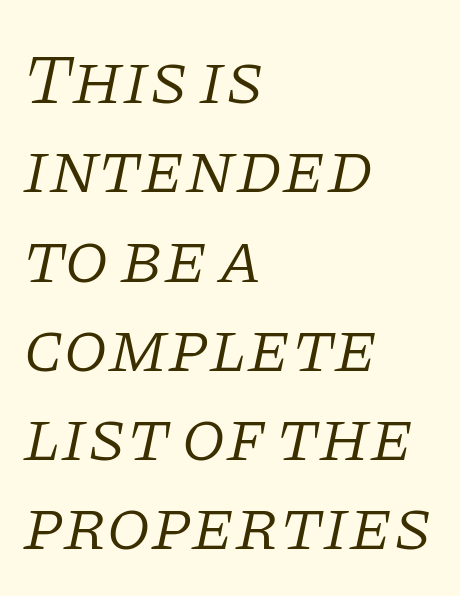
The rendering uses natural spacing where letterforms have individual widths. Plain, unruled lines of type. Is this a sans? No — the strokes have serifs. Default kerning and tracking; the words read as compact shapes.
